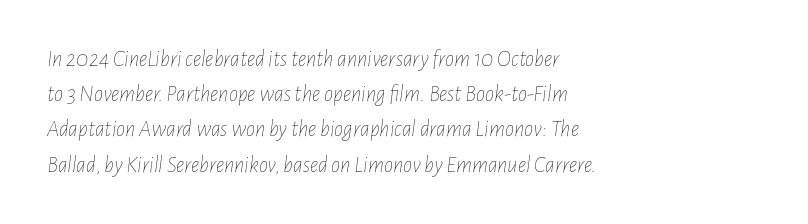
{"italic": "yes", "lean": "right", "slant_degrees": 7, "bold": "no", "underline": "no", "align": "left", "line_spacing": "normal", "line_spacing_ratio": 1.53, "letter_spacing": "normal", "letter_spacing_em": 0.0, "glyph_px": 23}
